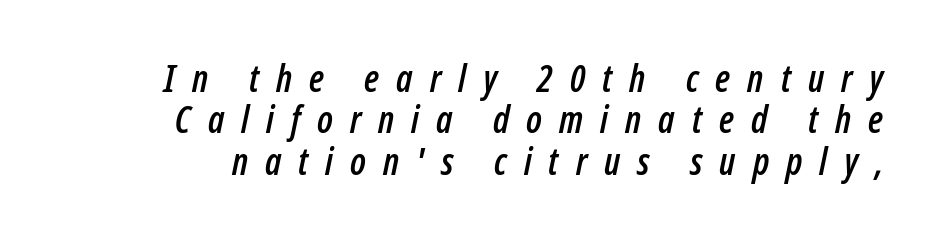
Q: Is the text italic (slanted)? A: Yes, it leans right by about 12 degrees.
Q: Is the text underlined? A: No.
Q: Is the spacing between letters normal or unusually wide? A: Unusually wide.
Q: Is the spacing between lines tight, normal or loose? A: Tight.
Q: Width (condensed, normal, or wide)? A: Condensed.
Q: Stroke contrast? A: Low.
Q: x-height? A: Medium.
Q: Monospaced? A: No.
